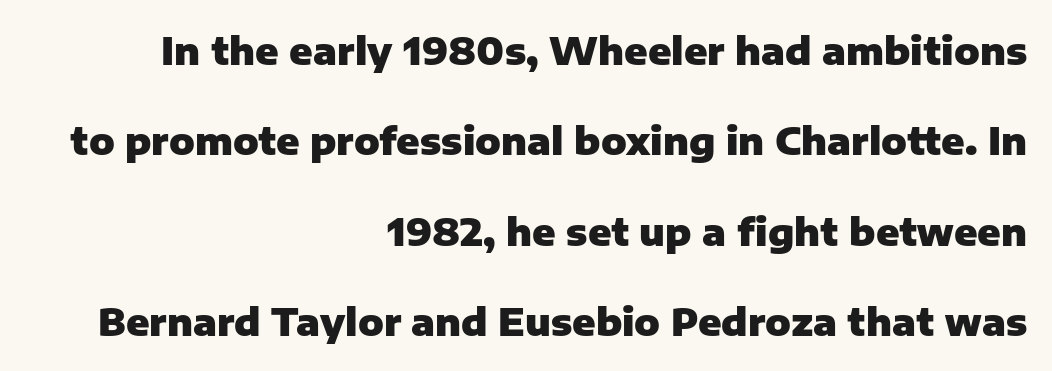
{"serif": "no", "italic": "no", "bold": "yes", "weight": "heavy", "width": "normal", "stroke_contrast": "low", "x_height": "medium", "monospaced": "no", "underline": "no", "align": "right", "line_spacing": "loose", "line_spacing_ratio": 2.38, "letter_spacing": "normal", "letter_spacing_em": 0.0, "glyph_px": 38}
